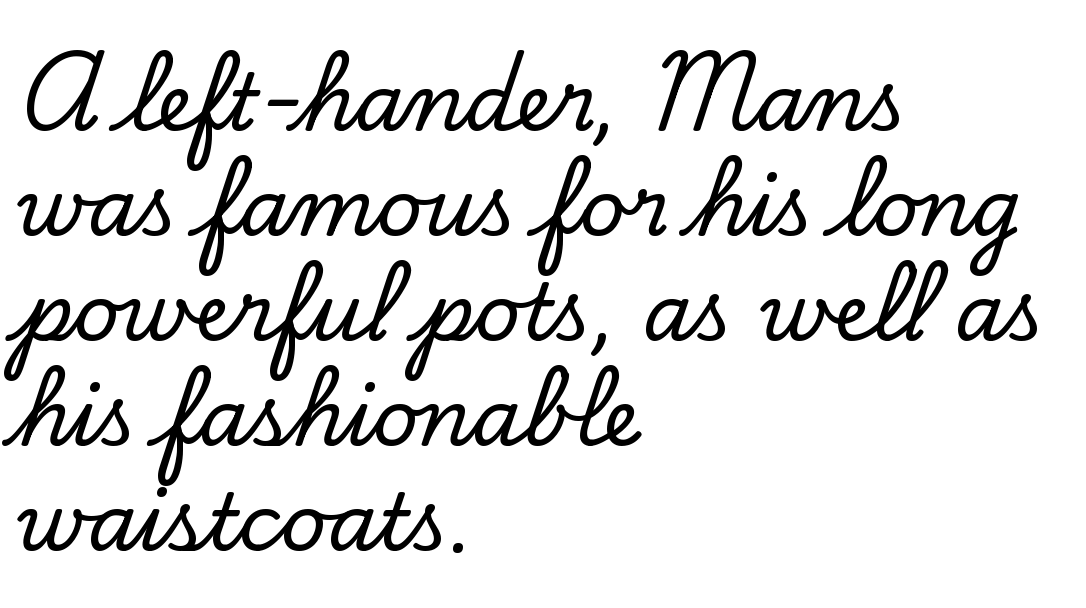
The image shows 79 px serif type; set left-aligned, normal line spacing (1.33x), normal letter spacing, not underlined; low stroke contrast and a small x-height.
